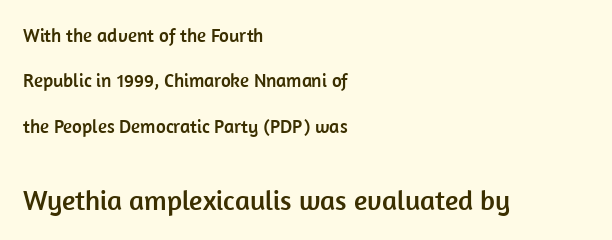
The image shows 28 px sans-serif type, upright; set left-aligned, loose line spacing (2.39x), normal letter spacing, not underlined; the second (bottom) block is 1.47x larger; low stroke contrast and a medium x-height.
